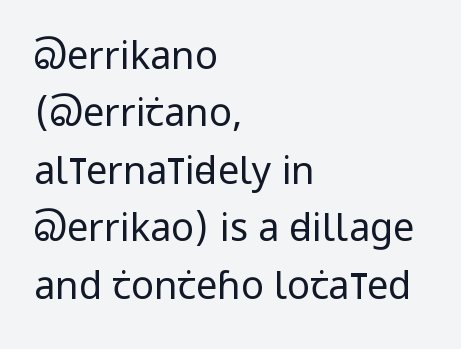
The image shows 38 px regular-weight, condensed sans-serif type, upright; set left-aligned, normal line spacing (1.51x), normal letter spacing, not underlined; low stroke contrast and a large x-height.
